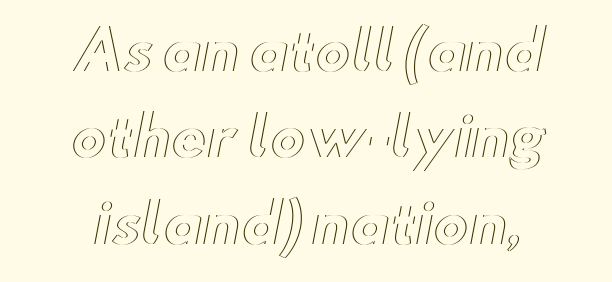
{"width": "wide", "x_height": "small", "monospaced": "no", "underline": "no", "align": "center", "line_spacing": "normal", "line_spacing_ratio": 1.6, "letter_spacing": "normal", "letter_spacing_em": 0.0, "glyph_px": 54}
